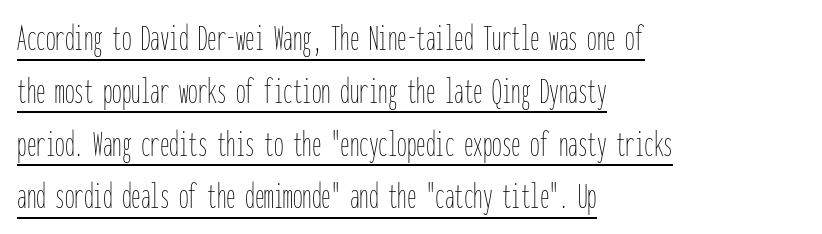
{"italic": "no", "bold": "no", "weight": "thin", "width": "condensed", "stroke_contrast": "low", "x_height": "medium", "monospaced": "yes", "underline": "yes", "align": "left", "line_spacing": "normal", "line_spacing_ratio": 1.39, "letter_spacing": "normal", "letter_spacing_em": 0.0, "glyph_px": 38}
